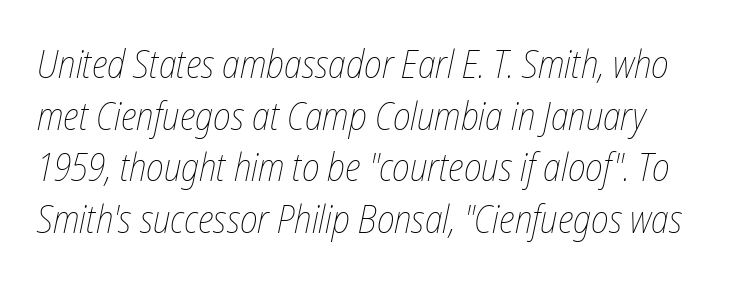
Q: Is the text bold? A: No.
Q: Is the text italic (slanted)? A: Yes, it leans right by about 12 degrees.
Q: Is the text underlined? A: No.
Q: How is the paragraph aligned? A: Left-aligned.
Q: Is the spacing between letters normal or unusually wide? A: Normal.
Q: Is the spacing between lines tight, normal or loose? A: Normal.
Q: Width (condensed, normal, or wide)? A: Condensed.
Q: Stroke contrast? A: Low.
Q: x-height? A: Medium.
Q: Monospaced? A: No.
